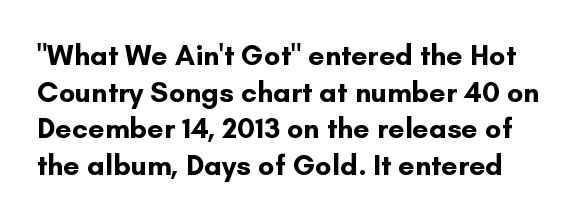
The image shows 29 px bold sans-serif type, upright; set normal line spacing (1.26x), normal letter spacing, not underlined; low stroke contrast and a small x-height.
